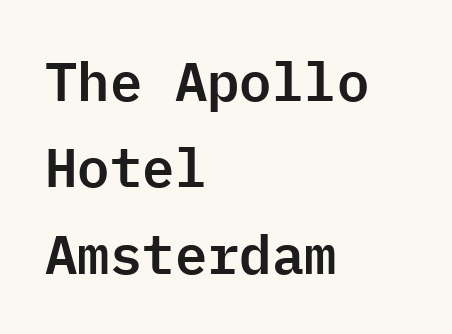
Q: Is the text italic (slanted)? A: No, it is upright.
Q: Is the typeface a serif or a sans-serif typeface? A: Sans-serif.
Q: Is the text underlined? A: No.
Q: How is the paragraph aligned? A: Left-aligned.
Q: Is the spacing between letters normal or unusually wide? A: Normal.
Q: Is the spacing between lines tight, normal or loose? A: Normal.
Q: Width (condensed, normal, or wide)? A: Normal.
Q: Stroke contrast? A: Low.
Q: x-height? A: Medium.
Q: Monospaced? A: Yes.
